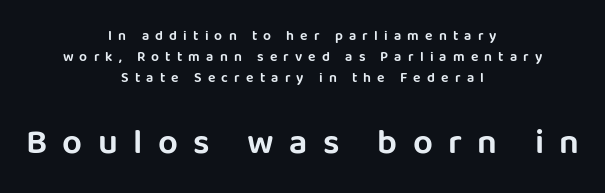
{"serif": "no", "italic": "no", "width": "normal", "stroke_contrast": "low", "x_height": "large", "monospaced": "no", "underline": "no", "align": "center", "line_spacing": "normal", "line_spacing_ratio": 1.51, "letter_spacing": "wide", "letter_spacing_em": 0.44, "larger_block": "second", "size_ratio": 2.5, "glyph_px": 35}
